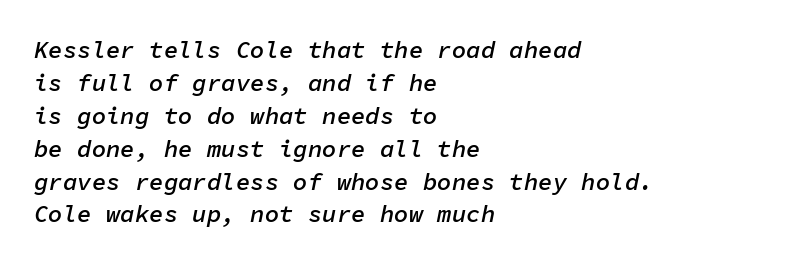
Q: Is the text bold? A: Semi-bold.
Q: Is the text italic (slanted)? A: Yes, it leans right by about 11 degrees.
Q: Is the text underlined? A: No.
Q: How is the paragraph aligned? A: Left-aligned.
Q: Is the spacing between letters normal or unusually wide? A: Normal.
Q: Is the spacing between lines tight, normal or loose? A: Normal.
